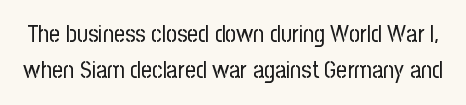
{"italic": "no", "bold": "no", "underline": "no", "line_spacing": "normal", "line_spacing_ratio": 1.49, "letter_spacing": "normal", "letter_spacing_em": 0.0, "glyph_px": 24}
